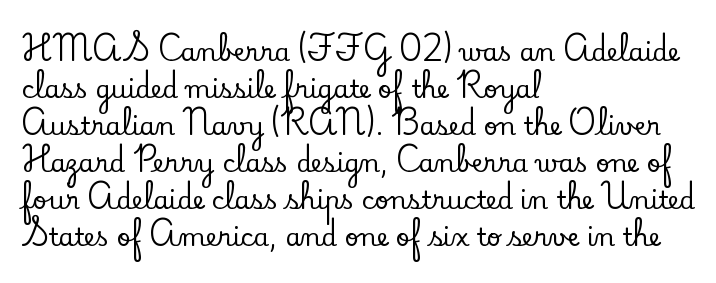
The space beneath each line is pristine and unruled. Compared with typical paragraphs, the rows here are spaced about the same. Notice how the passage keeps a crisp vertical edge on the left only. Short note: letters normally spaced.
